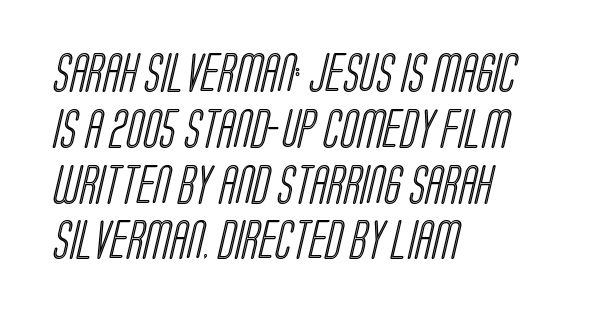
The image shows 39 px condensed type; set left-aligned, normal line spacing (1.43x), normal letter spacing, not underlined; a large x-height.
